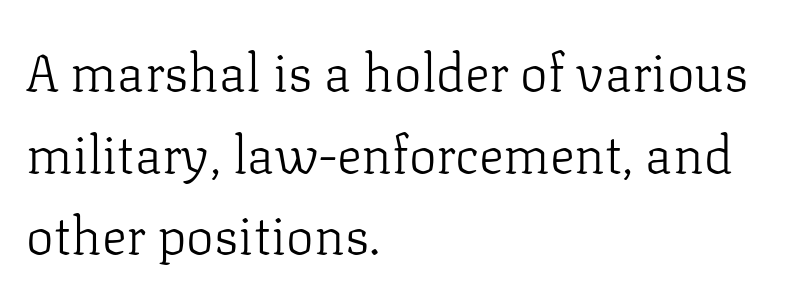
Note the varied advance widths — an 'i' is clearly narrower than an 'm'. A bare baseline throughout the passage. Is there any slant? The stems are plumb. The passage shown is not bold in any degree. Baseline-to-baseline distance is the conventional proportion of letter height. Serif or sans? Serif — the stroke terminals have little feet.
